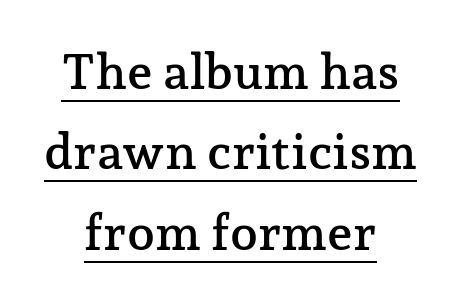
Quick note: interline space is typical. Serifs: yes, visible at the terminals of the letterforms. Ascenders rise straight up at ninety degrees. Notice how the passage keeps no hard edge, just a central spine. The letters advance in unequal steps, a hallmark of proportional type. The horizontal fit of the characters is conventional and even.
